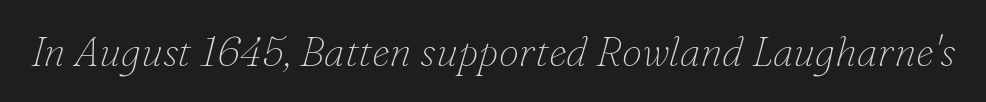
The image shows 41 px thin serif type, italic (leaning right); set normal letter spacing, not underlined; low stroke contrast and a small x-height.
